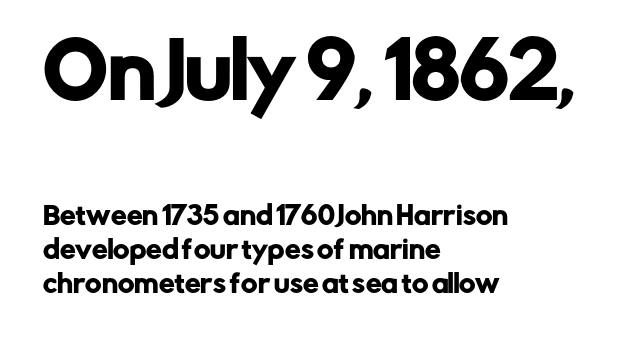
Q: Is the text italic (slanted)? A: No, it is upright.
Q: Is the typeface a serif or a sans-serif typeface? A: Sans-serif.
Q: Is the text underlined? A: No.
Q: How is the paragraph aligned? A: Left-aligned.
Q: Is the spacing between letters normal or unusually wide? A: Normal.
Q: Is the spacing between lines tight, normal or loose? A: Normal.
Q: Which block of text is set in a larger size, the first (top) or the second (bottom)? A: The first (top) one.
Q: Width (condensed, normal, or wide)? A: Normal.
Q: Stroke contrast? A: Low.
Q: x-height? A: Medium.
Q: Monospaced? A: No.
